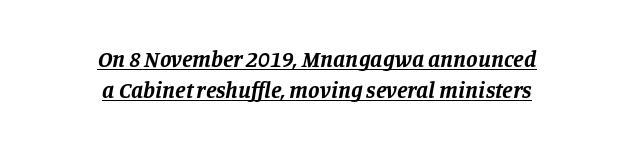
Line spacing here is normal. On the weight axis this lands at bold, roughly 700. Notice how a bar underscores the lettering throughout. Compared with typical body copy, the letter spacing here is the same. The setting favours the middle, as headings and verse often do. Does the lettering tilt? It does — this is italic.
